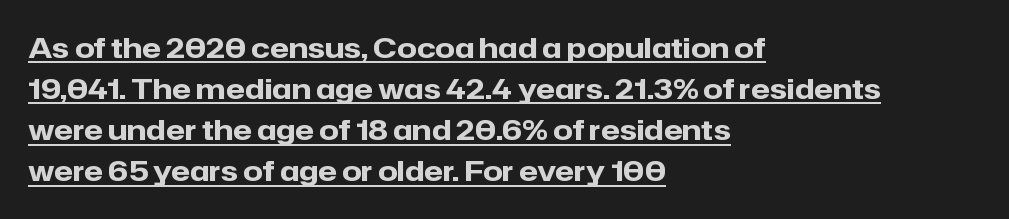
The image shows 28 px heavy sans-serif type, upright; set left-aligned, normal line spacing (1.47x), normal letter spacing, underlined; low stroke contrast and a medium x-height.
